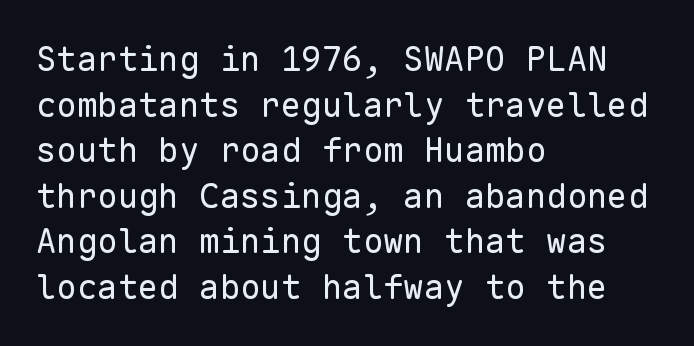
Unlike italic type, these characters show no tilt at all. This rendering uses left alignment, leaving the right contour irregular. The rendering shows plain stroke endings on the letterforms — a sans-serif design. This sample uses plain, unmodified letter spacing.
